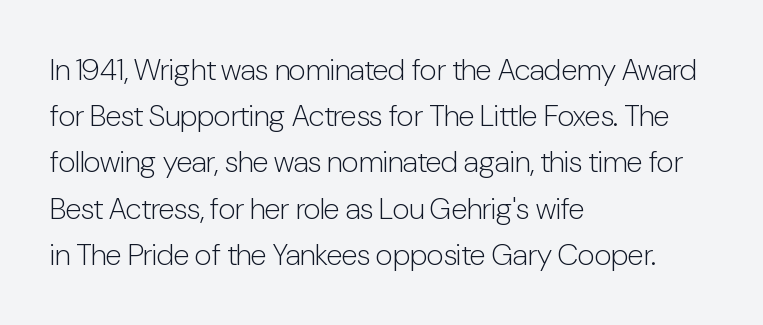
The image shows 30 px light, condensed sans-serif type, upright; set left-aligned, normal line spacing (1.54x), normal letter spacing, not underlined; low stroke contrast and a medium x-height.
